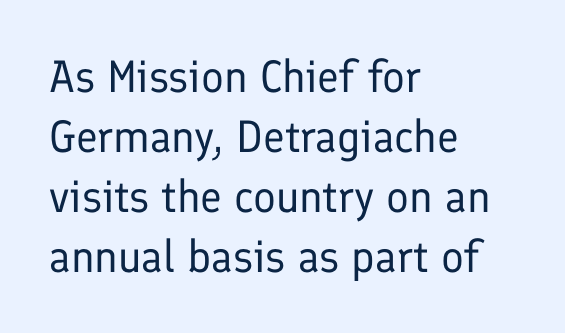
The image shows 45 px regular-weight sans-serif type, upright; set left-aligned, normal line spacing (1.33x), normal letter spacing, not underlined; low stroke contrast and a medium x-height.
